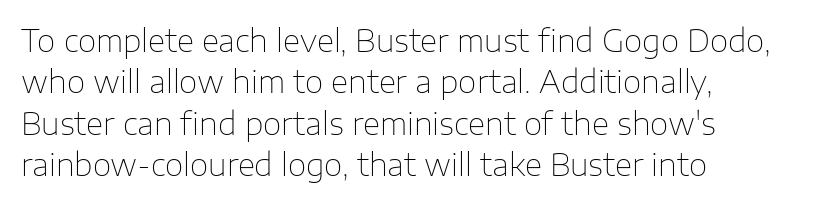
The rendering keeps characters at their native spacing. The baseline area is clear. Does the lettering tilt? It doesn't — this is upright. To sum up the face: it is a sans, with no serifs. Horizontal bands of white between lines are of average thickness. The typeface has the unassuming heft of standard copy or less.
